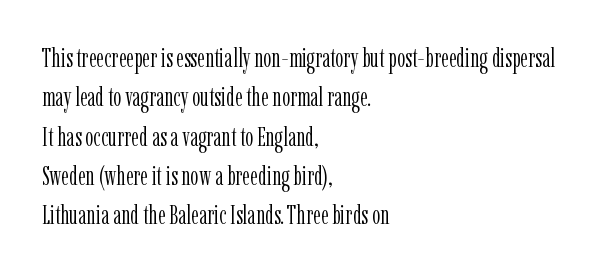
Q: Is the text bold? A: No.
Q: Is the text italic (slanted)? A: No, it is upright.
Q: Is the text underlined? A: No.
Q: How is the paragraph aligned? A: Left-aligned.
Q: Is the spacing between letters normal or unusually wide? A: Normal.
Q: Is the spacing between lines tight, normal or loose? A: Normal.
